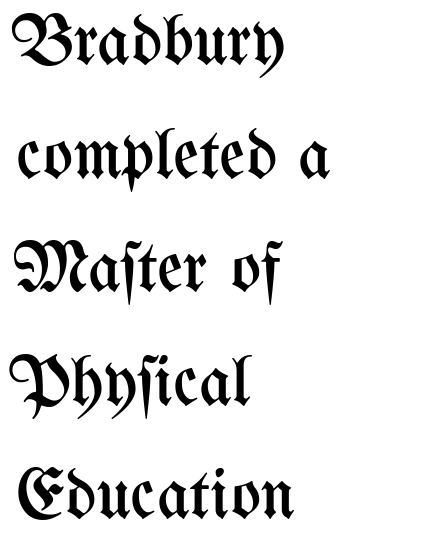
The image shows 71 px regular-weight, condensed type, upright; set left-aligned, normal line spacing (1.6x), normal letter spacing, not underlined; medium stroke contrast and a medium x-height.
